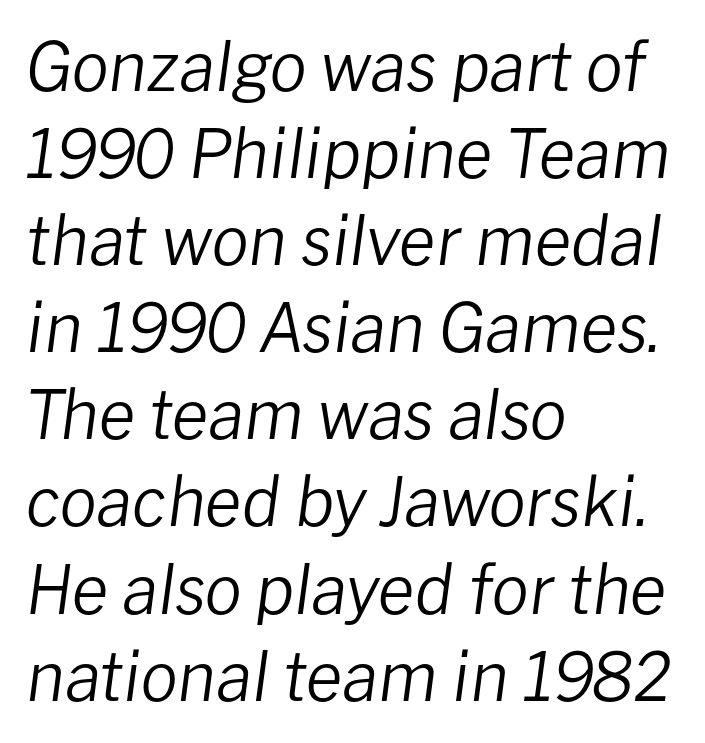
The image shows 67 px regular-weight type, italic (leaning right); set left-aligned, normal line spacing (1.3x), normal letter spacing, not underlined; low stroke contrast and a medium x-height.
